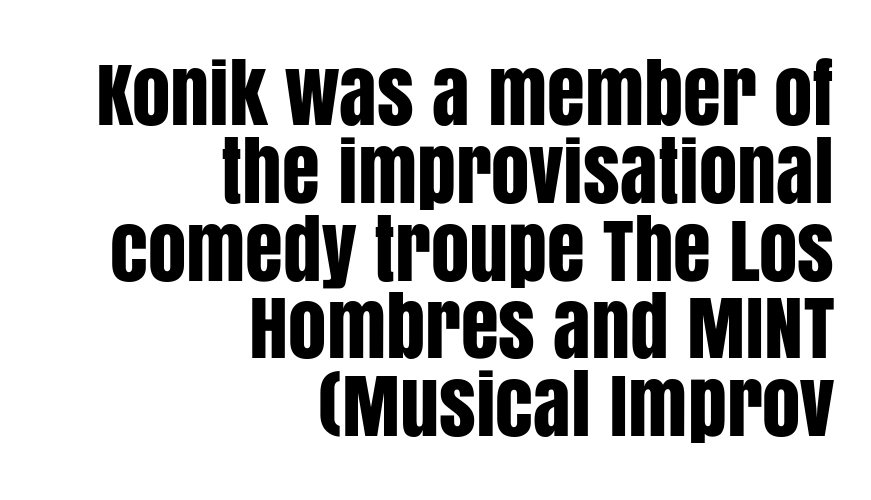
Here the glyphs are tracked normally, forming tight word shapes. Each row of text sits above clean, open space. The typography opts for an upright posture over an oblique one. A typesetter would call this leading minimal, almost set solid. One-word summary of the alignment: right.
